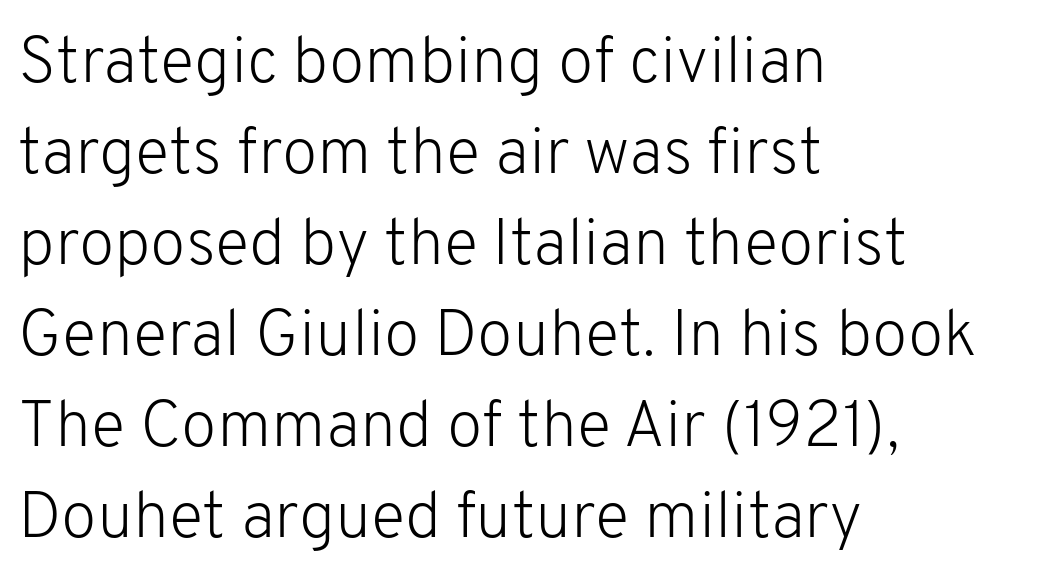
The image shows 65 px light sans-serif type, upright; set left-aligned, normal line spacing (1.4x), normal letter spacing, not underlined; low stroke contrast and a medium x-height.
